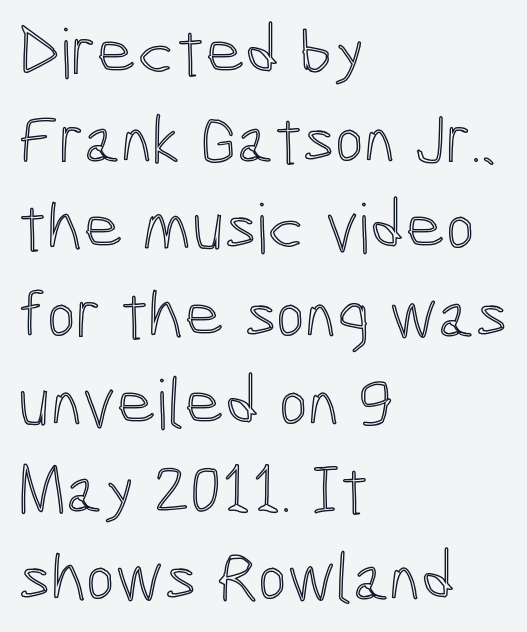
Q: Is the text italic (slanted)? A: No, it is upright.
Q: Is the text underlined? A: No.
Q: How is the paragraph aligned? A: Left-aligned.
Q: Is the spacing between letters normal or unusually wide? A: Normal.
Q: Is the spacing between lines tight, normal or loose? A: Normal.
Q: Width (condensed, normal, or wide)? A: Condensed.
Q: x-height? A: Medium.
Q: Monospaced? A: No.
